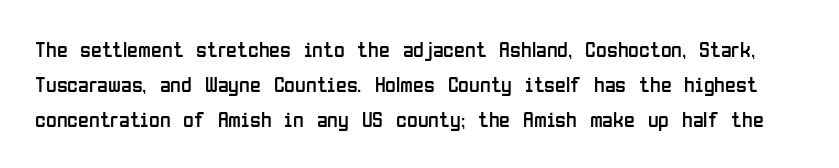
Q: Is the text bold? A: No.
Q: Is the text italic (slanted)? A: No, it is upright.
Q: Is the text underlined? A: No.
Q: Is the spacing between letters normal or unusually wide? A: Normal.
Q: Is the spacing between lines tight, normal or loose? A: Normal.
